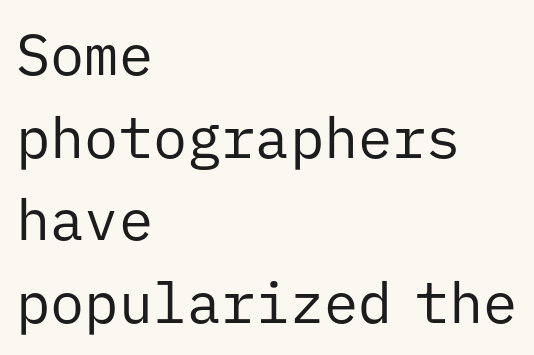
{"serif": "no", "italic": "no", "bold": "no", "weight": "regular", "width": "normal", "stroke_contrast": "low", "x_height": "medium", "monospaced": "yes", "underline": "no", "align": "left", "line_spacing": "normal", "line_spacing_ratio": 1.45, "letter_spacing": "normal", "letter_spacing_em": 0.0, "glyph_px": 57}
